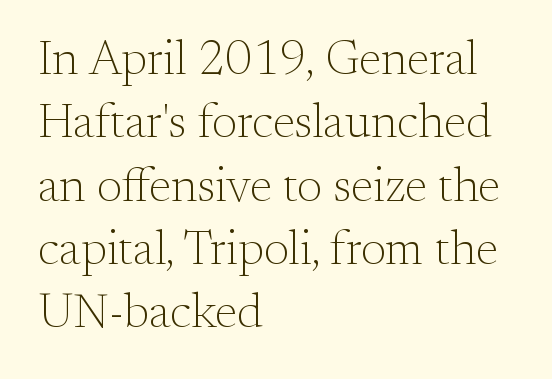
The paragraph shown leans on its left margin. What kind of face is this? One with serifs. Spacing verdict: proportional, widths tailored to each character. The letterforms sit shoulder to shoulder at normal distance. The specimen omits any rule beneath the text block's lines.
